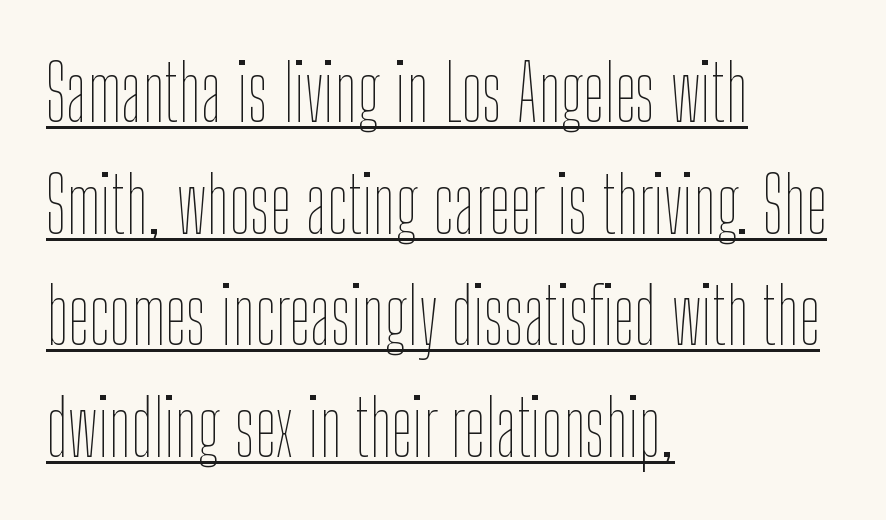
{"italic": "no", "bold": "no", "weight": "thin", "width": "condensed", "stroke_contrast": "low", "x_height": "medium", "monospaced": "no", "underline": "yes", "align": "left", "line_spacing": "normal", "line_spacing_ratio": 1.45, "letter_spacing": "normal", "letter_spacing_em": 0.0, "glyph_px": 77}
